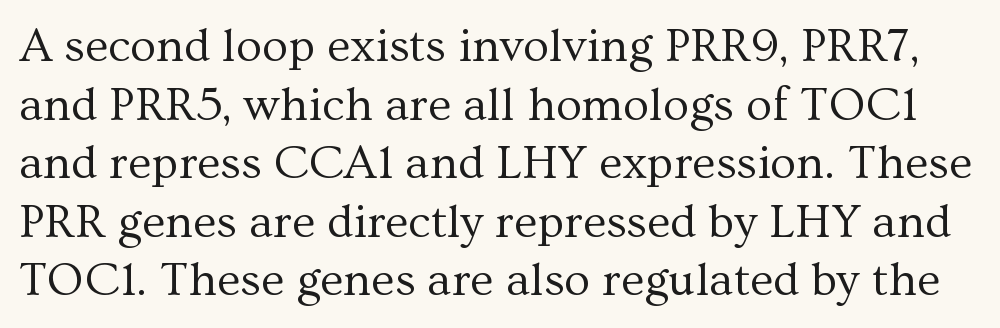
Just letters on the line, the space beneath them empty. You could not count columns in this text — the font is proportionally spaced. Type style note: has serifs. Characters remain perfectly vertical along every line. Weight: not bold — regular or lighter.
